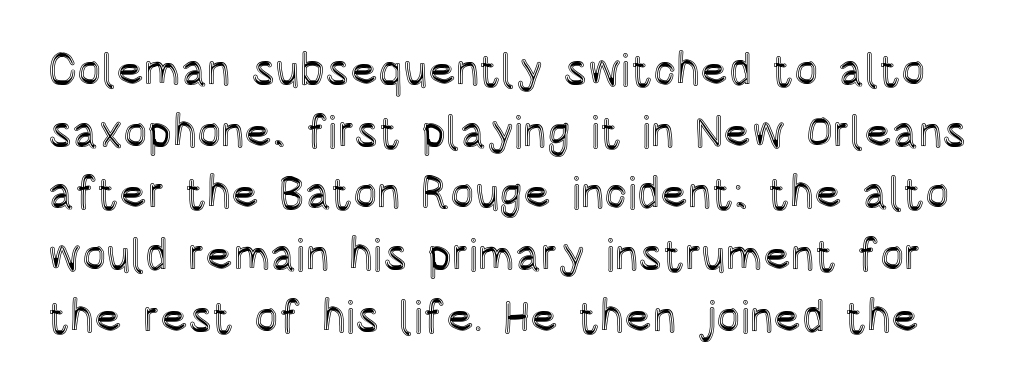
Successive baselines arrive at the customary interval. Nothing unusual about the tracking: characters are spaced as the font intends. Is this a fixed-width face? No — the glyphs have proportional, varying widths. A bare baseline throughout the passage. Posture: upright roman.
